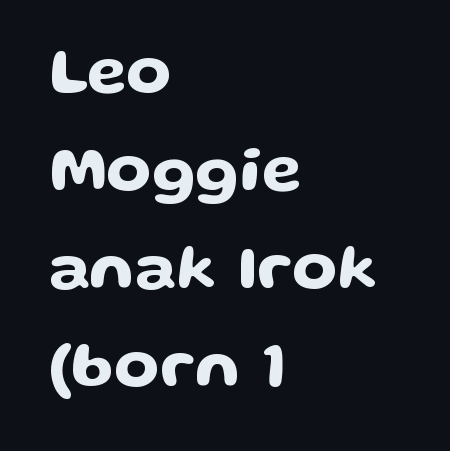
The image shows 65 px wide sans-serif type, upright; set left-aligned, normal line spacing (1.51x), normal letter spacing, not underlined; low stroke contrast and a medium x-height.
